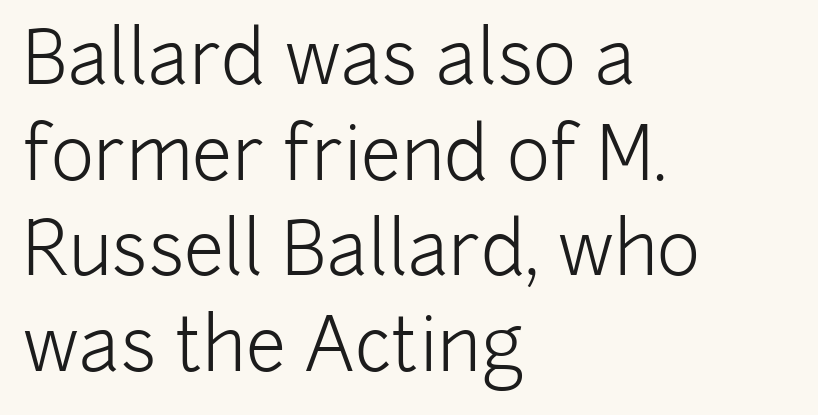
Q: Is the text bold? A: No.
Q: Is the text italic (slanted)? A: No, it is upright.
Q: Is the typeface a serif or a sans-serif typeface? A: Sans-serif.
Q: Is the text underlined? A: No.
Q: How is the paragraph aligned? A: Left-aligned.
Q: Is the spacing between letters normal or unusually wide? A: Normal.
Q: Is the spacing between lines tight, normal or loose? A: Normal.
Q: Width (condensed, normal, or wide)? A: Normal.
Q: Stroke contrast? A: Low.
Q: x-height? A: Medium.
Q: Monospaced? A: No.
